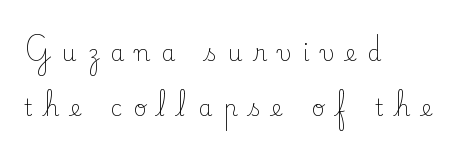
The image shows 23 px text type, upright; set left-aligned, loose line spacing (2.38x), unusually wide letter spacing (+0.48 em), not underlined.
